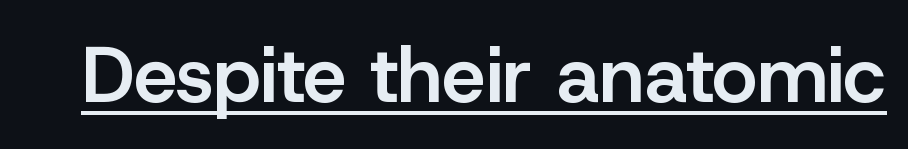
{"serif": "no", "italic": "no", "bold": "semi", "weight": "semibold", "width": "normal", "stroke_contrast": "low", "x_height": "medium", "monospaced": "no", "underline": "yes", "letter_spacing": "normal", "letter_spacing_em": 0.0, "glyph_px": 78}
